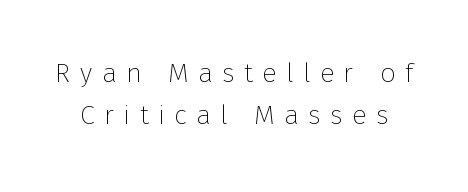
Reading down the column, the eye jumps a familiar distance to each next line. No chunkiness to these letters — they're not bold. Vertical strokes here are truly vertical. The gaps between neighbouring characters are conspicuously large. Bare-footed words on every line.
